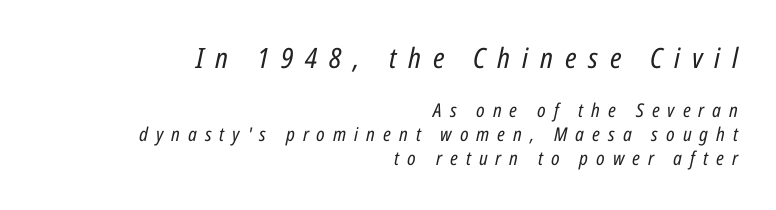
The image shows 28 px regular-weight, condensed type, italic (leaning right); set right-aligned, normal line spacing (1.27x), unusually wide letter spacing (+0.42 em), not underlined; the first (top) block is 1.47x larger; low stroke contrast and a medium x-height.
